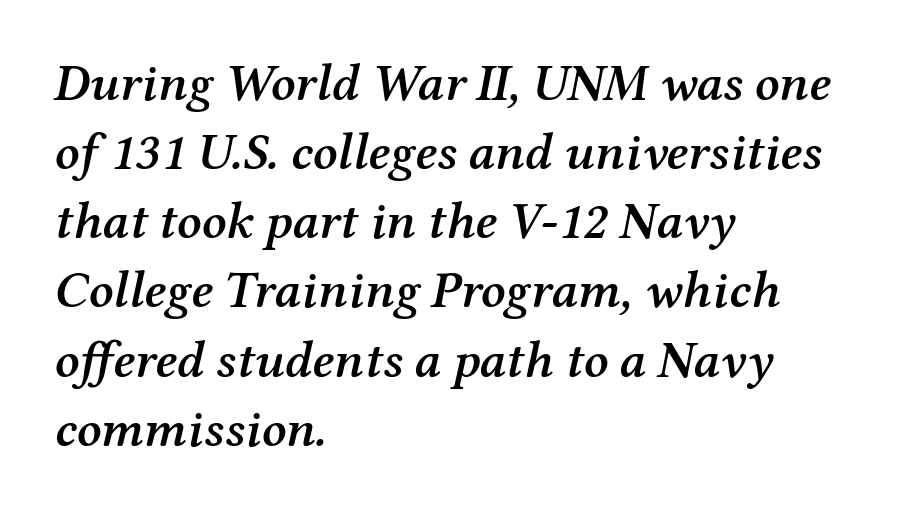
{"serif": "yes", "italic": "yes", "lean": "right", "slant_degrees": 12, "bold": "semi", "weight": "semibold", "width": "normal", "stroke_contrast": "medium", "x_height": "medium", "monospaced": "no", "underline": "no", "align": "left", "line_spacing": "normal", "line_spacing_ratio": 1.33, "letter_spacing": "normal", "letter_spacing_em": 0.0, "glyph_px": 52}
